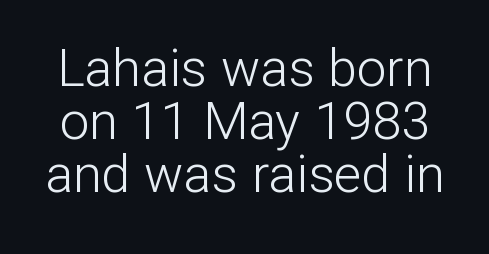
The image shows 52 px light sans-serif type, upright; set tight line spacing (1.02x), normal letter spacing, not underlined; low stroke contrast and a medium x-height.
